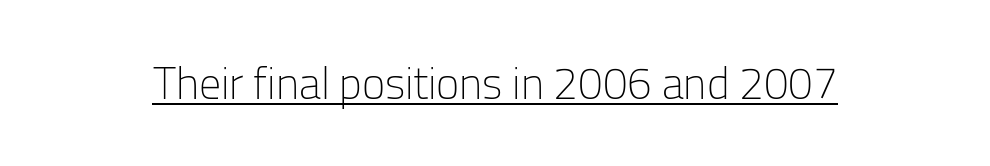
Q: Is the text bold? A: No.
Q: Is the text italic (slanted)? A: No, it is upright.
Q: Is the typeface a serif or a sans-serif typeface? A: Sans-serif.
Q: Is the text underlined? A: Yes.
Q: Is the spacing between letters normal or unusually wide? A: Normal.
Q: Width (condensed, normal, or wide)? A: Normal.
Q: Stroke contrast? A: Low.
Q: x-height? A: Medium.
Q: Monospaced? A: No.
